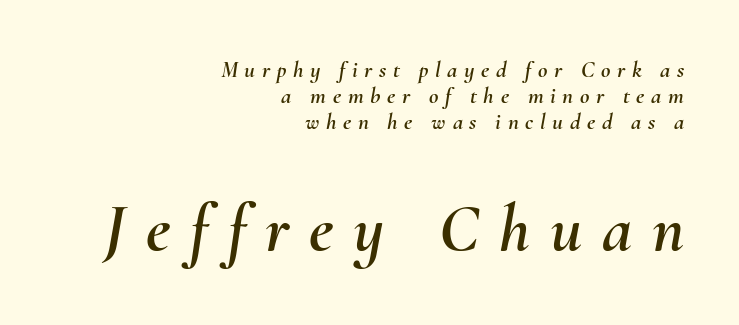
{"italic": "yes", "lean": "right", "slant_degrees": 10, "width": "normal", "stroke_contrast": "medium", "x_height": "small", "monospaced": "no", "underline": "no", "align": "right", "line_spacing": "tight", "line_spacing_ratio": 1.12, "letter_spacing": "wide", "letter_spacing_em": 0.29, "larger_block": "second", "size_ratio": 2.96, "glyph_px": 68}
